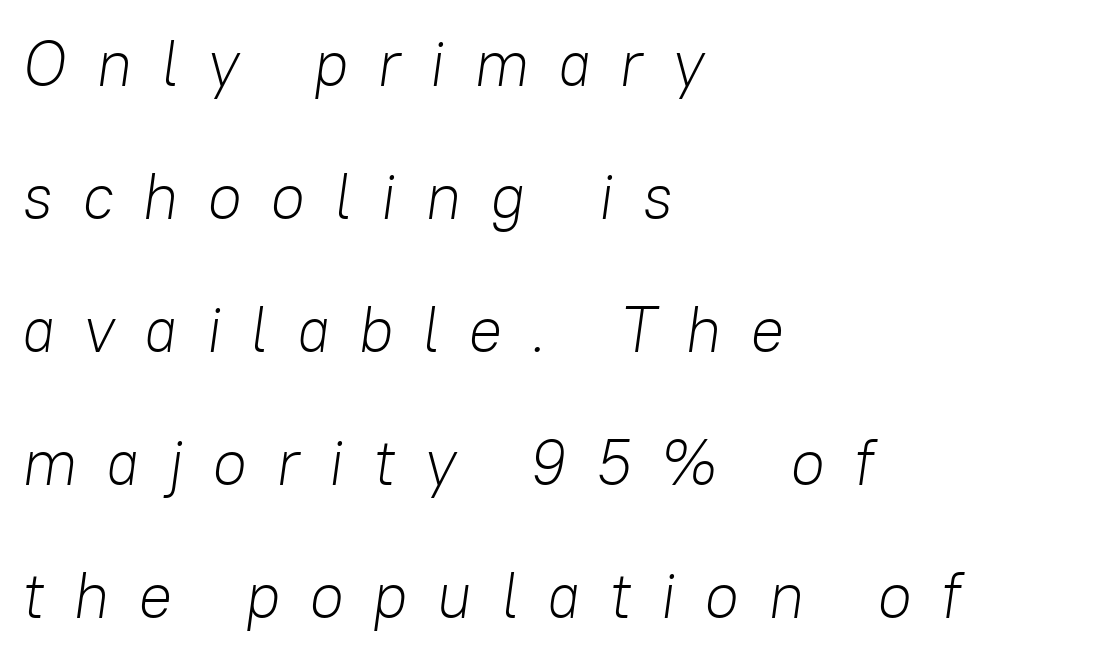
{"italic": "yes", "lean": "right", "slant_degrees": 8, "bold": "no", "weight": "light", "width": "normal", "stroke_contrast": "low", "x_height": "medium", "monospaced": "no", "underline": "no", "align": "left", "line_spacing": "loose", "line_spacing_ratio": 2.08, "letter_spacing": "wide", "letter_spacing_em": 0.44, "glyph_px": 64}
